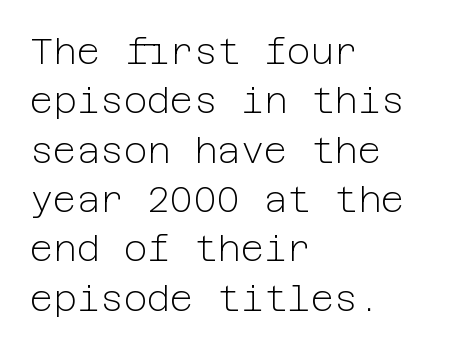
The image shows 36 px light sans-serif type, upright; set left-aligned, normal line spacing (1.37x), normal letter spacing, not underlined; low stroke contrast and a medium x-height.
